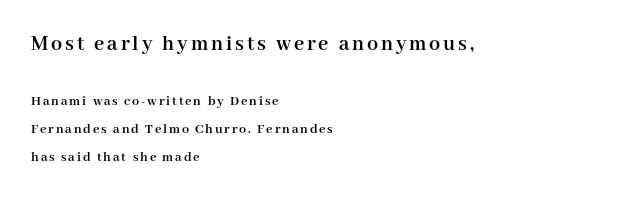
The image shows 22 px bold type, upright; set left-aligned, loose line spacing (2.01x), not underlined; the first (top) block is 1.57x larger.
